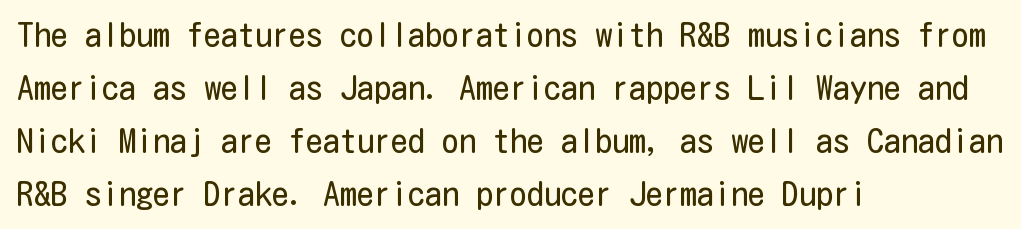
{"serif": "no", "italic": "no", "bold": "no", "weight": "regular", "width": "condensed", "stroke_contrast": "low", "x_height": "medium", "underline": "no", "align": "left", "line_spacing": "normal", "line_spacing_ratio": 1.56, "letter_spacing": "normal", "letter_spacing_em": 0.0, "glyph_px": 34}
